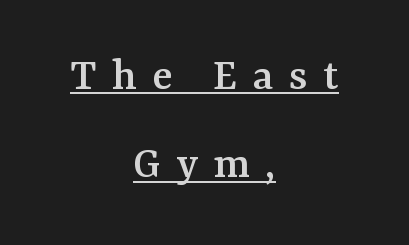
The image shows 47 px serif type, upright; set centered, line spacing 1.88x, unusually wide letter spacing (+0.33 em), underlined; medium stroke contrast and a medium x-height.
